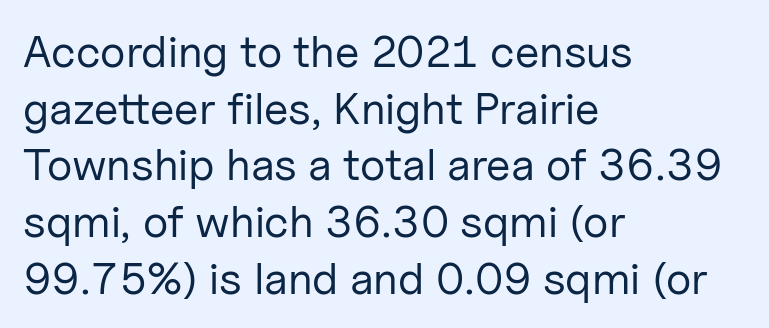
Q: Is the text bold? A: No.
Q: Is the text italic (slanted)? A: No, it is upright.
Q: Is the typeface a serif or a sans-serif typeface? A: Sans-serif.
Q: Is the text underlined? A: No.
Q: How is the paragraph aligned? A: Left-aligned.
Q: Is the spacing between letters normal or unusually wide? A: Normal.
Q: Is the spacing between lines tight, normal or loose? A: Normal.
Q: Width (condensed, normal, or wide)? A: Normal.
Q: Stroke contrast? A: Low.
Q: x-height? A: Medium.
Q: Monospaced? A: No.
